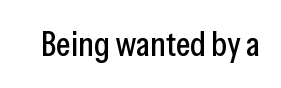
{"serif": "no", "italic": "no", "width": "condensed", "stroke_contrast": "low", "x_height": "medium", "monospaced": "no", "underline": "no", "letter_spacing": "normal", "letter_spacing_em": 0.0, "glyph_px": 35}
